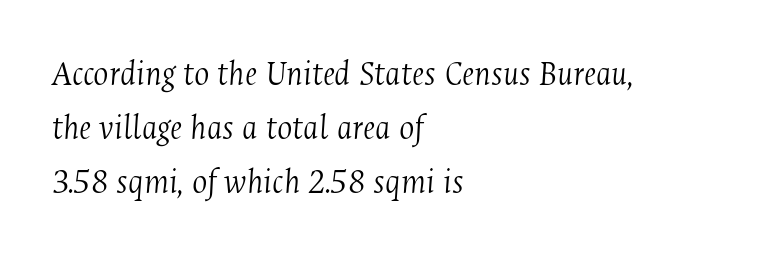
{"serif": "yes", "italic": "yes", "lean": "right", "slant_degrees": 4, "bold": "no", "weight": "light", "width": "condensed", "stroke_contrast": "medium", "x_height": "medium", "monospaced": "no", "underline": "no", "align": "left", "line_spacing": "normal", "line_spacing_ratio": 1.5, "letter_spacing": "normal", "letter_spacing_em": 0.0, "glyph_px": 36}
